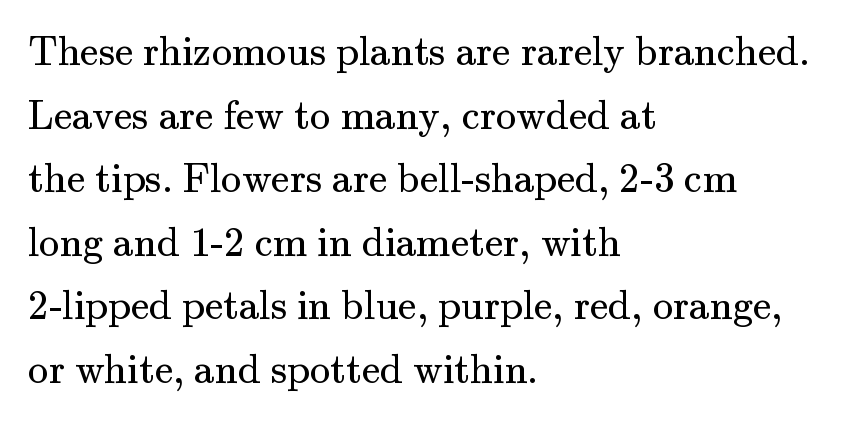
The space beneath each line is pristine and unruled. You can tell it's not italic because the verticals are truly vertical. Alignment: flush left. The gaps between neighbouring characters are ordinary and unremarkable. This is not heavy type; no bold has been used. You can tell from the footed stems that serif type was used.
